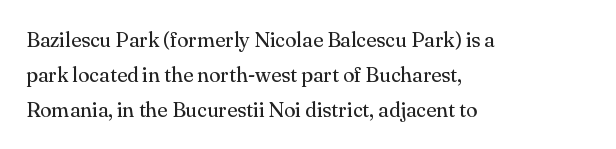
Q: Is the text bold? A: No.
Q: Is the text italic (slanted)? A: No, it is upright.
Q: Is the text underlined? A: No.
Q: How is the paragraph aligned? A: Left-aligned.
Q: Is the spacing between letters normal or unusually wide? A: Normal.
Q: Is the spacing between lines tight, normal or loose? A: Normal.
